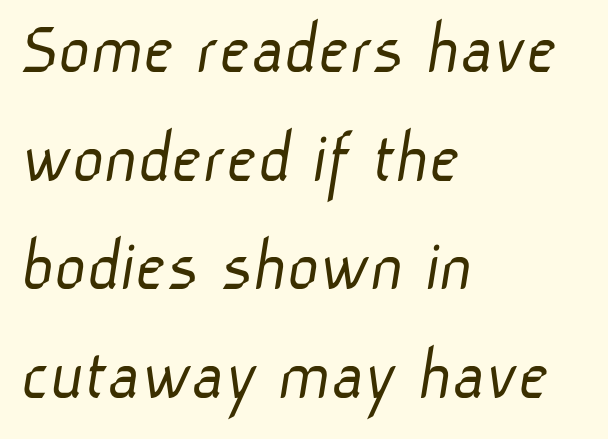
{"serif": "no", "bold": "no", "weight": "light", "width": "normal", "stroke_contrast": "low", "x_height": "medium", "monospaced": "no", "underline": "no", "align": "left", "line_spacing": "normal", "line_spacing_ratio": 1.41, "letter_spacing": "normal", "letter_spacing_em": 0.0, "glyph_px": 77}
